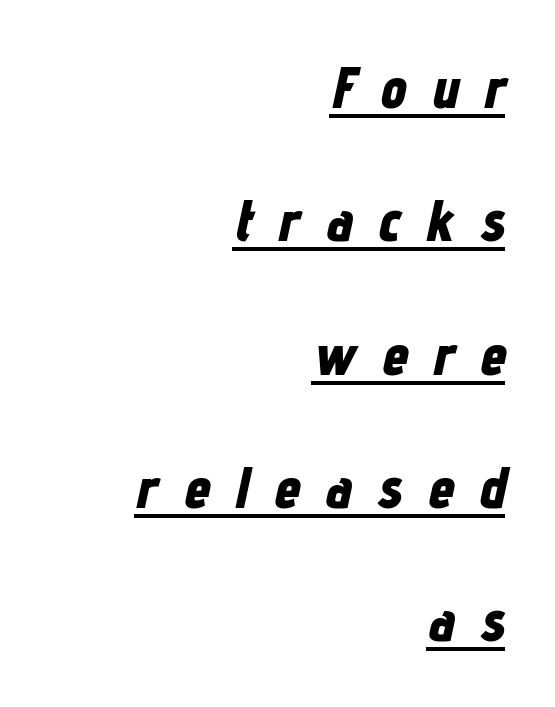
The text carries the slant typical of an italic or oblique font. Heavy-handed strokes throughout: this text is bold. The paragraph has a hard right edge and a soft left edge. The passage shown stacks its lines with a broad gap. What decoration does the sample have? An underline. Glyph-to-glyph distance is far greater than everyday printed text.
